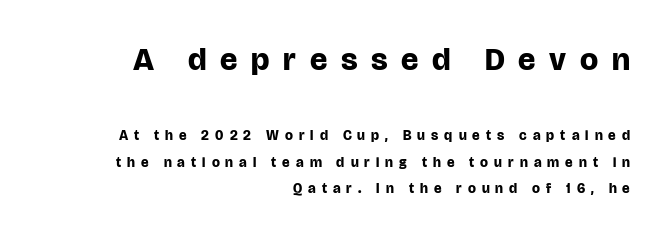
The image shows 32 px bold sans-serif type, upright; set right-aligned, line spacing 1.89x, unusually wide letter spacing (+0.43 em), not underlined; the first (top) block is 2.29x larger; low stroke contrast and a large x-height.
